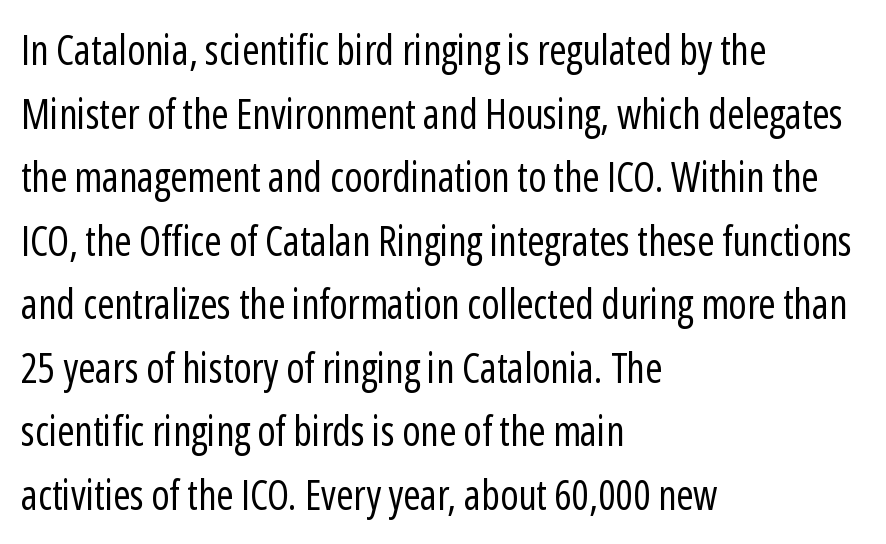
A roman cut, with each character standing at attention. The letters advance in unequal steps, a hallmark of proportional type. The face looks like a standard text weight, possibly lighter. Rows of type keep a routine distance in the vertical direction. Observe the ordinary spacing: letters are neighbours, not strangers.
